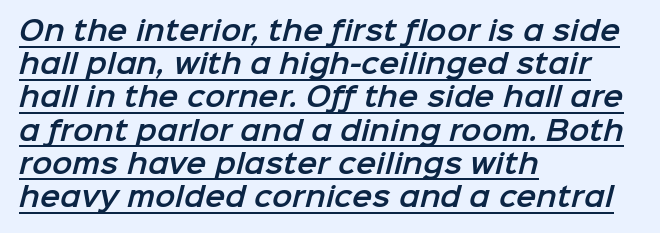
Q: Is the text underlined? A: Yes.
Q: How is the paragraph aligned? A: Left-aligned.
Q: Is the spacing between letters normal or unusually wide? A: Normal.
